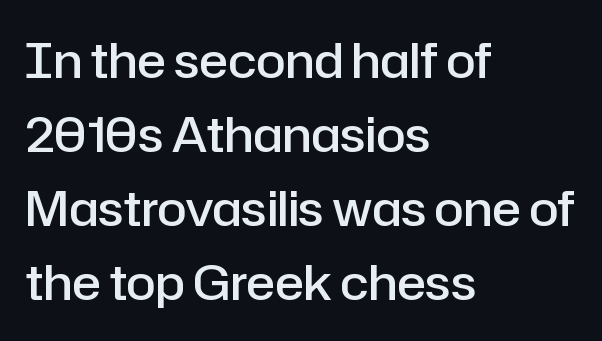
Q: Is the text bold? A: Semi-bold.
Q: Is the text italic (slanted)? A: No, it is upright.
Q: Is the typeface a serif or a sans-serif typeface? A: Sans-serif.
Q: Is the text underlined? A: No.
Q: How is the paragraph aligned? A: Left-aligned.
Q: Is the spacing between letters normal or unusually wide? A: Normal.
Q: Is the spacing between lines tight, normal or loose? A: Normal.
Q: Width (condensed, normal, or wide)? A: Normal.
Q: Stroke contrast? A: Low.
Q: x-height? A: Medium.
Q: Monospaced? A: No.
